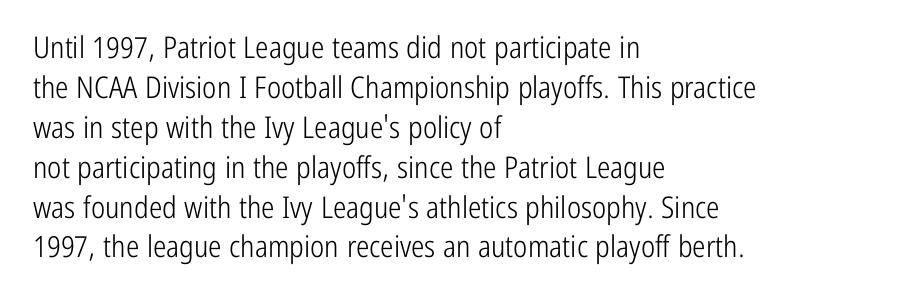
The image shows 30 px light, condensed sans-serif type, upright; set left-aligned, normal line spacing (1.33x), normal letter spacing, not underlined; low stroke contrast and a medium x-height.
